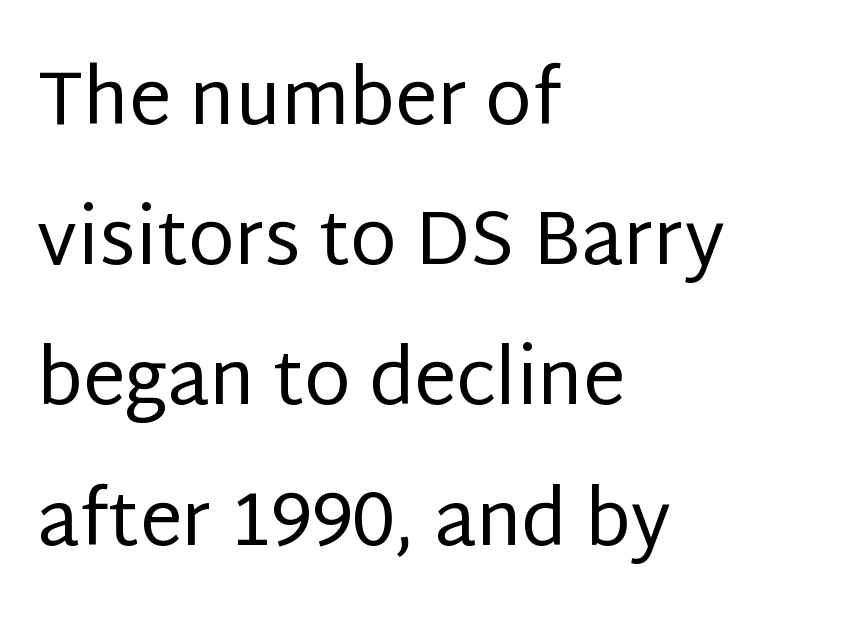
Caption: standard tracking, unaltered. Varying glyph widths throughout — classic text-font behaviour. Every character sits straight up, as roman type does. Is this a sans? Yes — the strokes have no serifs. Leftover space on each line is placed entirely after the last word. The weight tops out at a normal text grade.
